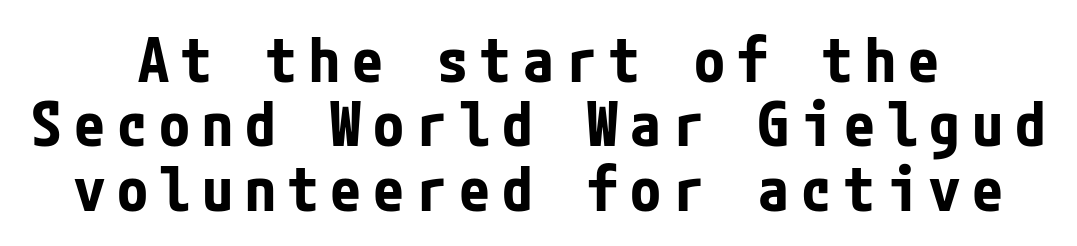
The image shows 62 px bold, condensed sans-serif type, upright; set centered, tight line spacing (1.04x), not underlined; low stroke contrast and a medium x-height.
